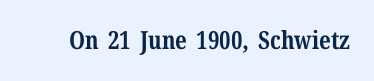
{"italic": "no", "bold": "yes", "underline": "no", "letter_spacing": "normal", "letter_spacing_em": 0.0, "glyph_px": 25}
